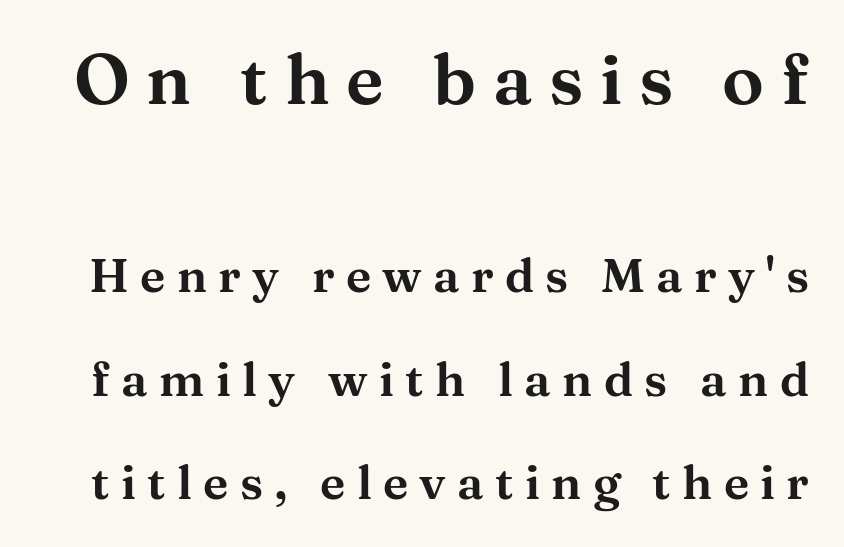
{"serif": "yes", "italic": "no", "width": "wide", "stroke_contrast": "medium", "x_height": "medium", "monospaced": "no", "underline": "no", "line_spacing": "loose", "line_spacing_ratio": 2.21, "letter_spacing": "wide", "letter_spacing_em": 0.24, "larger_block": "first", "size_ratio": 1.49, "glyph_px": 70}
